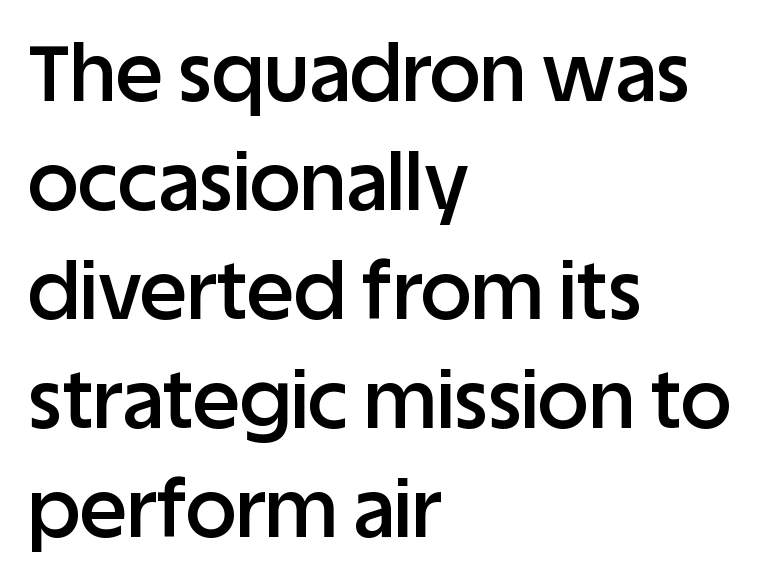
Q: Is the text bold? A: Semi-bold.
Q: Is the text italic (slanted)? A: No, it is upright.
Q: Is the typeface a serif or a sans-serif typeface? A: Sans-serif.
Q: Is the text underlined? A: No.
Q: How is the paragraph aligned? A: Left-aligned.
Q: Is the spacing between letters normal or unusually wide? A: Normal.
Q: Is the spacing between lines tight, normal or loose? A: Normal.
Q: Width (condensed, normal, or wide)? A: Normal.
Q: Stroke contrast? A: Low.
Q: x-height? A: Large.
Q: Monospaced? A: No.
